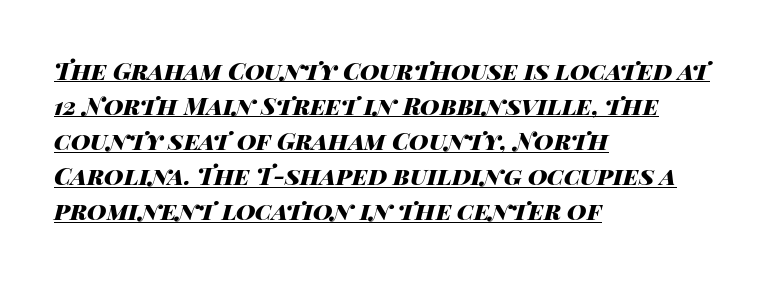
The image shows 24 px bold type, italic (leaning right); set left-aligned, normal line spacing (1.46x), normal letter spacing, underlined.
